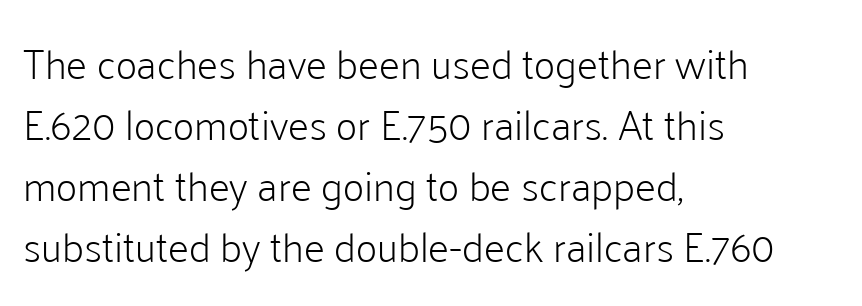
The type sits square on the baseline with zero lean. The passage shown is not underscored anywhere. The leading is moderate, giving the passage an even texture. Layout note: lines flush left. The horizontal fit of the characters is conventional and even.
